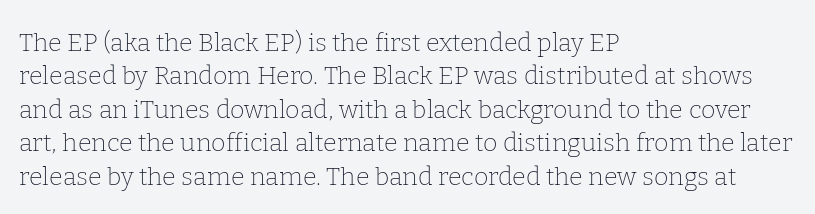
Q: Is the text bold? A: No.
Q: Is the text italic (slanted)? A: No, it is upright.
Q: Is the text underlined? A: No.
Q: How is the paragraph aligned? A: Left-aligned.
Q: Is the spacing between letters normal or unusually wide? A: Normal.
Q: Is the spacing between lines tight, normal or loose? A: Normal.
